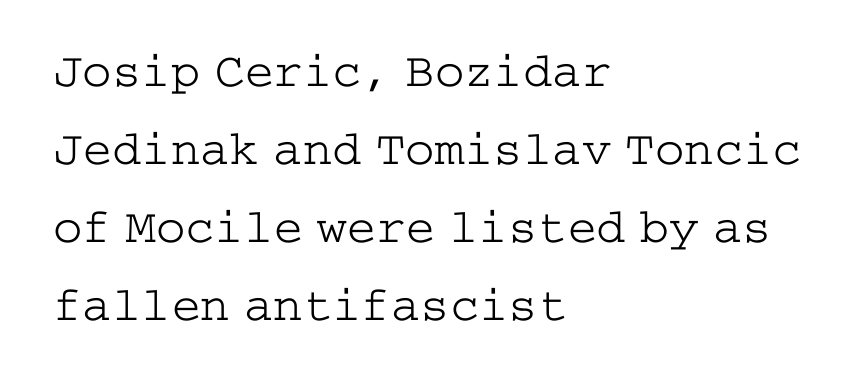
Q: Is the text bold? A: No.
Q: Is the text italic (slanted)? A: No, it is upright.
Q: Is the typeface a serif or a sans-serif typeface? A: Serif.
Q: Is the text underlined? A: No.
Q: How is the paragraph aligned? A: Left-aligned.
Q: Is the spacing between letters normal or unusually wide? A: Normal.
Q: Is the spacing between lines tight, normal or loose? A: Normal.
Q: Width (condensed, normal, or wide)? A: Wide.
Q: Stroke contrast? A: Low.
Q: x-height? A: Medium.
